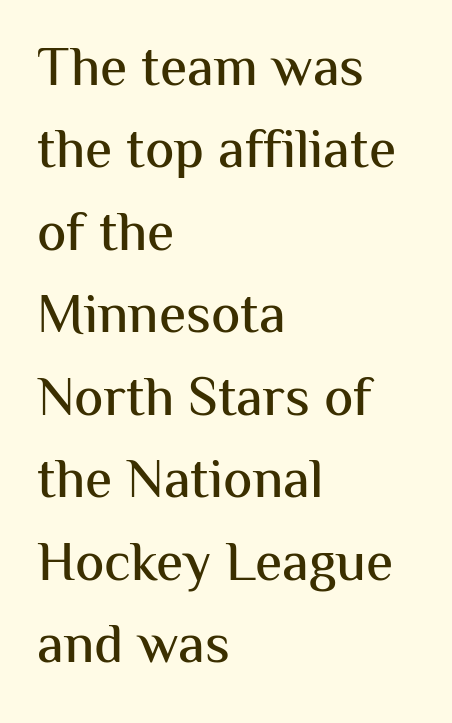
The image shows 55 px sans-serif type, upright; set left-aligned, normal line spacing (1.5x), normal letter spacing, not underlined; medium stroke contrast and a medium x-height.
